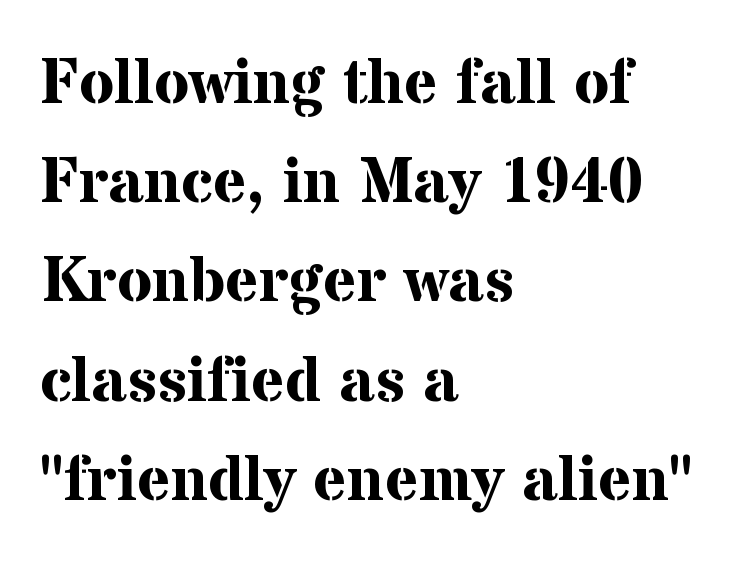
{"serif": "yes", "italic": "no", "bold": "yes", "weight": "bold", "width": "normal", "stroke_contrast": "medium", "x_height": "medium", "monospaced": "no", "underline": "no", "align": "left", "line_spacing": "normal", "line_spacing_ratio": 1.55, "letter_spacing": "normal", "letter_spacing_em": 0.0, "glyph_px": 64}
